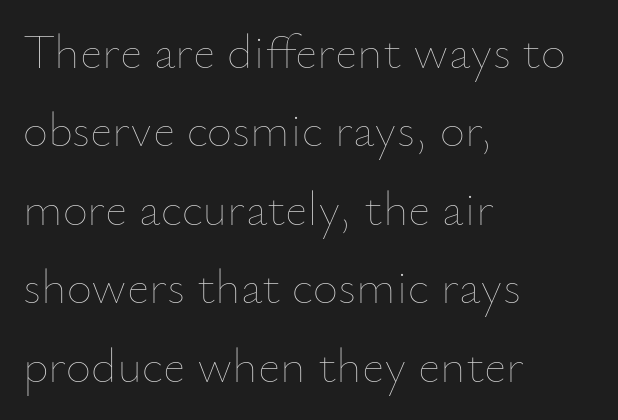
{"italic": "no", "bold": "no", "weight": "thin", "width": "normal", "stroke_contrast": "low", "x_height": "small", "monospaced": "no", "underline": "no", "align": "left", "line_spacing": "normal", "line_spacing_ratio": 1.6, "letter_spacing": "normal", "letter_spacing_em": 0.0, "glyph_px": 49}
